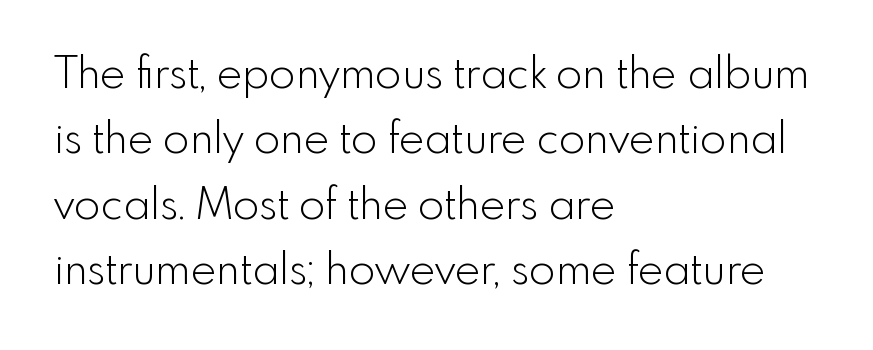
{"serif": "no", "italic": "no", "bold": "no", "weight": "light", "width": "normal", "x_height": "small", "monospaced": "no", "underline": "no", "align": "left", "line_spacing": "normal", "line_spacing_ratio": 1.52, "letter_spacing": "normal", "letter_spacing_em": 0.0, "glyph_px": 43}
